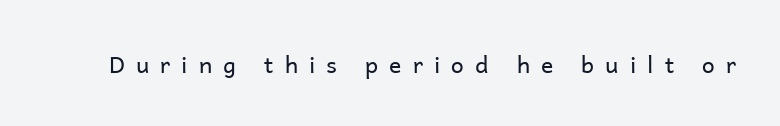
Q: Is the text bold? A: No.
Q: Is the text italic (slanted)? A: No, it is upright.
Q: Is the text underlined? A: No.
Q: Is the spacing between letters normal or unusually wide? A: Unusually wide.
